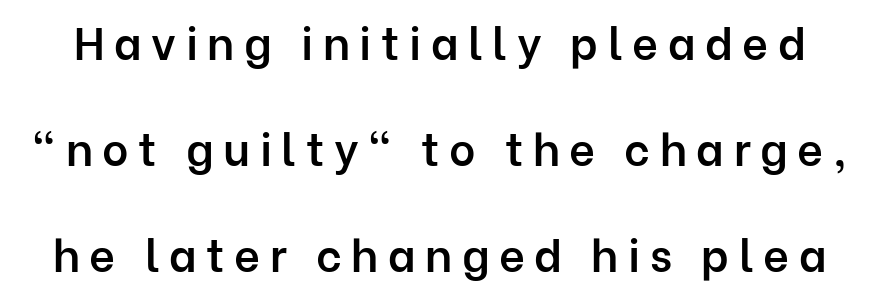
{"serif": "no", "italic": "no", "bold": "semi", "weight": "semibold", "width": "normal", "stroke_contrast": "low", "x_height": "medium", "monospaced": "no", "underline": "no", "line_spacing": "loose", "line_spacing_ratio": 2.36, "letter_spacing": "wide", "letter_spacing_em": 0.21, "glyph_px": 45}
